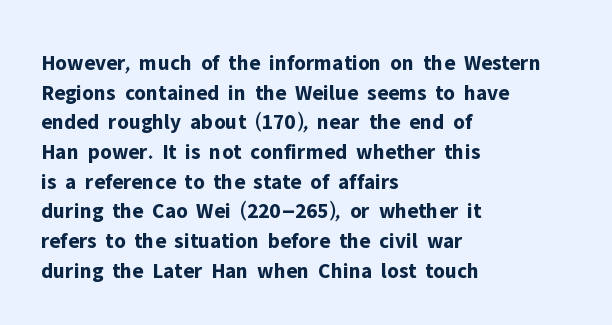
The image shows 22 px bold type, upright; set left-aligned, normal line spacing (1.35x), normal letter spacing, not underlined.
